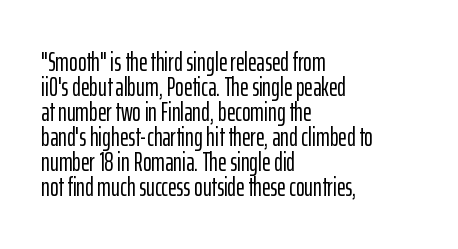
Visually the block forms a straight wall on the left and a jagged coastline on the right. Between one letter and the next there's only the usual sliver of space. Decoration check: the copy has no underline. You could barely slide anything between these rows.
